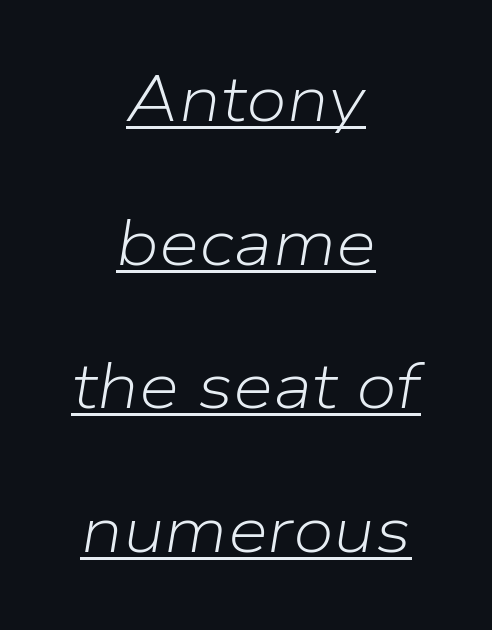
How are the letters spaced? Ordinarily, with no added tracking. What decoration does the sample have? An underline. These lines were composed using italics. The rendering uses a large line-height, opening up the rows. A student would call this center alignment; a typographer would say set centered.
